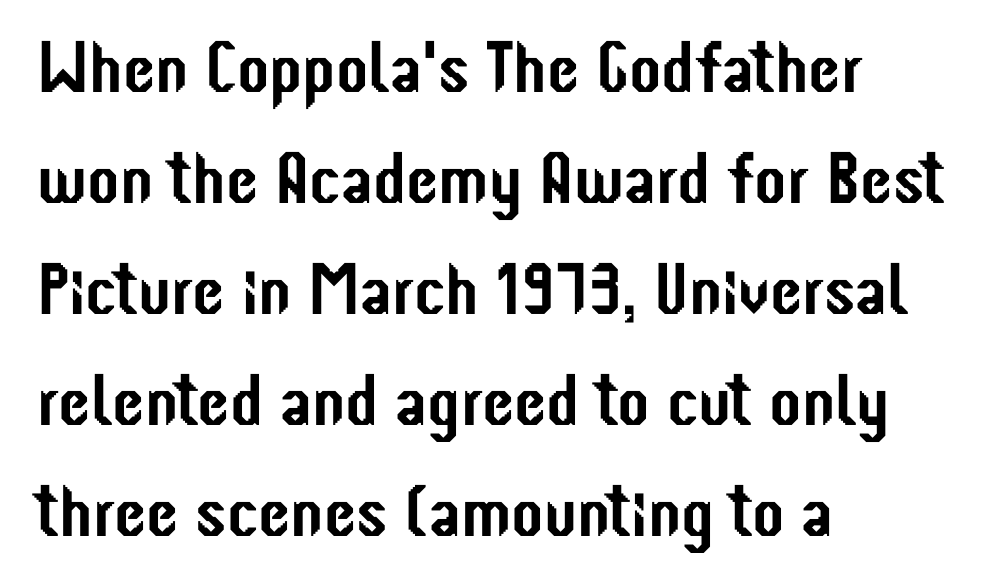
Q: Is the text italic (slanted)? A: No, it is upright.
Q: Is the typeface a serif or a sans-serif typeface? A: Sans-serif.
Q: Is the text underlined? A: No.
Q: How is the paragraph aligned? A: Left-aligned.
Q: Is the spacing between letters normal or unusually wide? A: Normal.
Q: Is the spacing between lines tight, normal or loose? A: Normal.
Q: Width (condensed, normal, or wide)? A: Condensed.
Q: Stroke contrast? A: Low.
Q: x-height? A: Medium.
Q: Monospaced? A: No.
